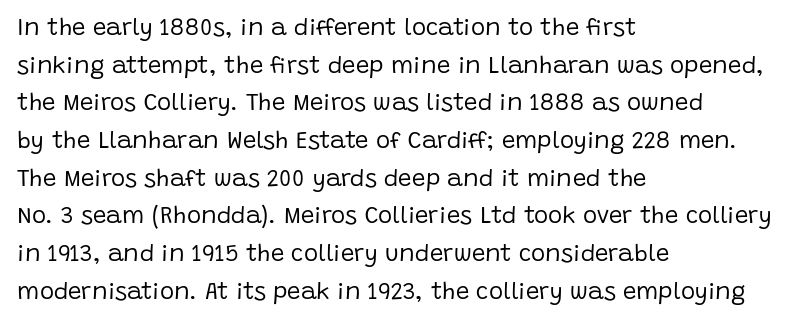
Q: Is the text bold? A: No.
Q: Is the text italic (slanted)? A: No, it is upright.
Q: Is the text underlined? A: No.
Q: How is the paragraph aligned? A: Left-aligned.
Q: Is the spacing between letters normal or unusually wide? A: Normal.
Q: Is the spacing between lines tight, normal or loose? A: Normal.
